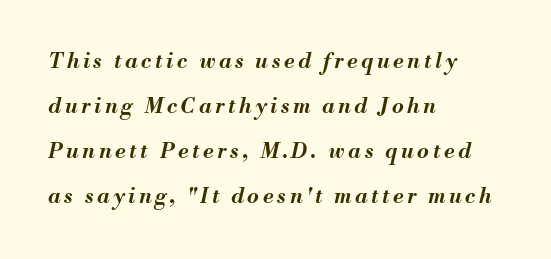
Check the space under the baseline: it is left empty. The passage shown is emphatically bold. Vertically, the passage feels expansive, rows floating well apart. Layout note: lines flush left.
